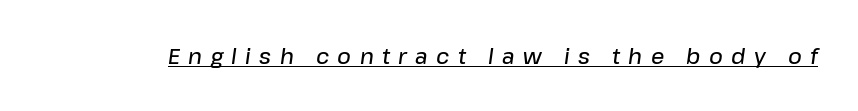
The image shows 21 px text type, italic (leaning right); set unusually wide letter spacing (+0.4 em), underlined.
